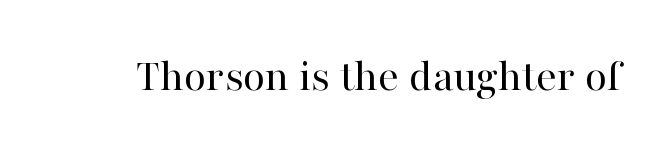
{"serif": "yes", "italic": "no", "bold": "no", "weight": "regular", "width": "normal", "stroke_contrast": "high", "x_height": "medium", "monospaced": "no", "underline": "no", "letter_spacing": "normal", "letter_spacing_em": 0.0, "glyph_px": 46}
